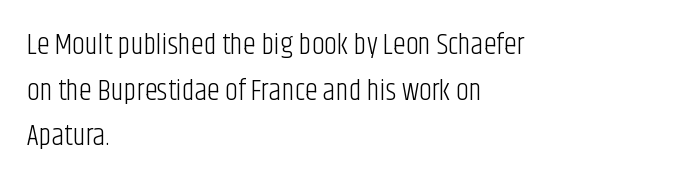
Where is the straight margin? On the left. Nope, not italic — everything's standing straight. Words float on clear page, feet unadorned. The passage shown is typed in a proportional face where columns would drift.
